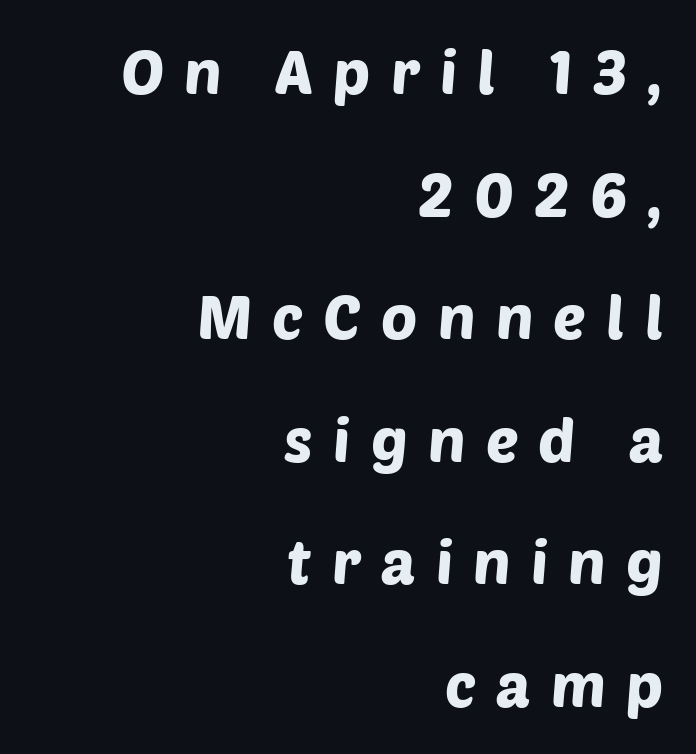
Q: Is the typeface a serif or a sans-serif typeface? A: Sans-serif.
Q: Is the text underlined? A: No.
Q: How is the paragraph aligned? A: Right-aligned.
Q: Is the spacing between letters normal or unusually wide? A: Unusually wide.
Q: Is the spacing between lines tight, normal or loose? A: Loose.
Q: Width (condensed, normal, or wide)? A: Normal.
Q: Stroke contrast? A: Low.
Q: x-height? A: Large.
Q: Monospaced? A: No.
